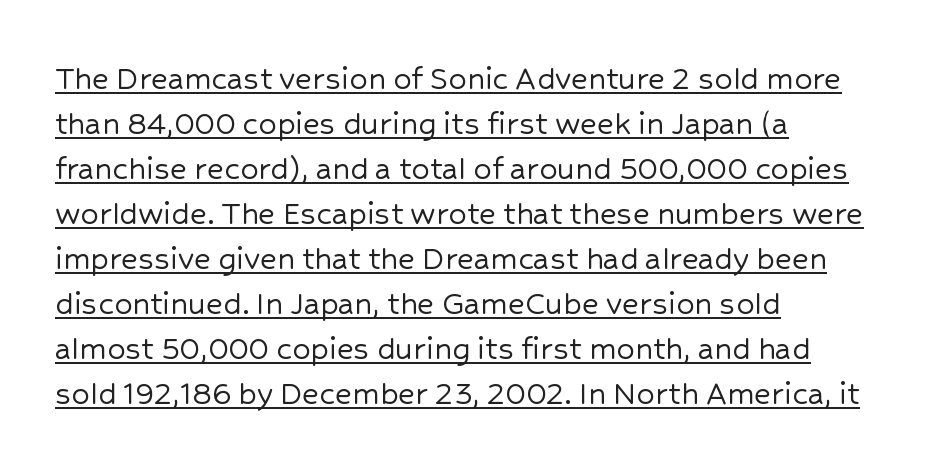
Q: Is the text italic (slanted)? A: No, it is upright.
Q: Is the typeface a serif or a sans-serif typeface? A: Sans-serif.
Q: Is the text underlined? A: Yes.
Q: How is the paragraph aligned? A: Left-aligned.
Q: Is the spacing between letters normal or unusually wide? A: Normal.
Q: Is the spacing between lines tight, normal or loose? A: Normal.
Q: Width (condensed, normal, or wide)? A: Normal.
Q: Stroke contrast? A: Low.
Q: x-height? A: Medium.
Q: Monospaced? A: No.
